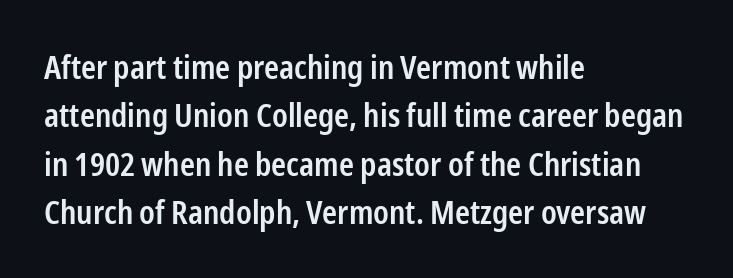
Q: Is the text bold? A: Semi-bold.
Q: Is the text italic (slanted)? A: No, it is upright.
Q: Is the typeface a serif or a sans-serif typeface? A: Sans-serif.
Q: Is the text underlined? A: No.
Q: How is the paragraph aligned? A: Left-aligned.
Q: Is the spacing between letters normal or unusually wide? A: Normal.
Q: Is the spacing between lines tight, normal or loose? A: Normal.
Q: Width (condensed, normal, or wide)? A: Condensed.
Q: Stroke contrast? A: Low.
Q: x-height? A: Medium.
Q: Monospaced? A: No.
